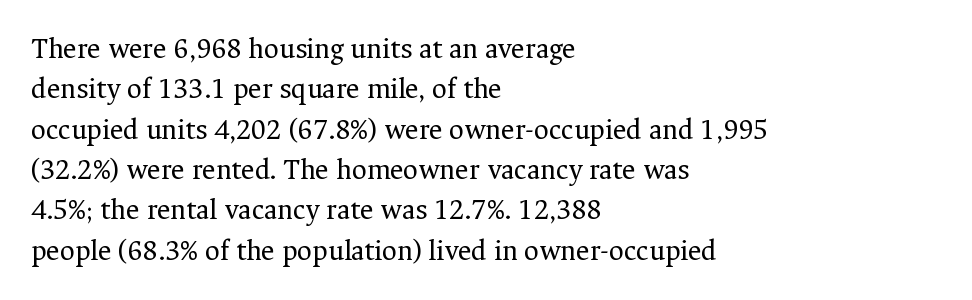
The image shows 29 px regular-weight serif type, upright; set left-aligned, normal line spacing (1.39x), normal letter spacing, not underlined; medium stroke contrast and a medium x-height.
